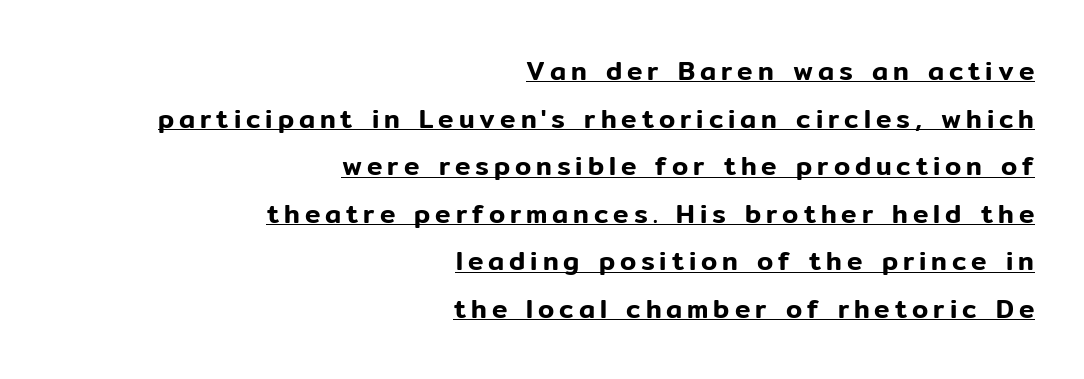
The image shows 26 px text type, upright; set right-aligned, line spacing 1.83x, underlined.
